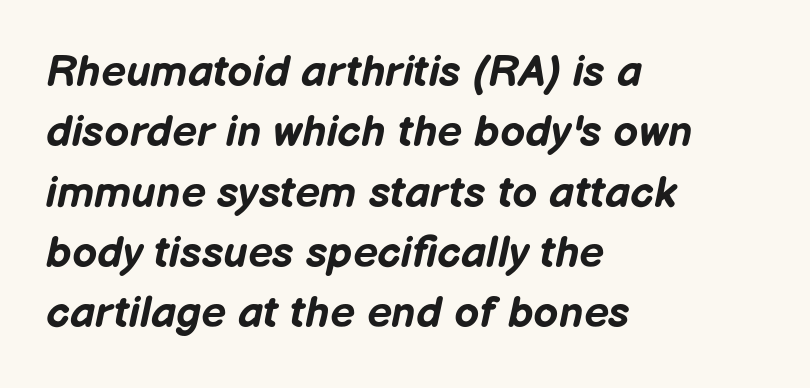
Summary of vertical rhythm: regular, with standard interline spacing. Italic? Definitely — the glyphs are oblique. This sample is left-justified, so line endings fall wherever the words run out. Is this a fixed-width face? No — the glyphs have proportional, varying widths. You could call the tracking neutral — neither tight nor loose. Pretty heavy lettering here — definitely bold.
